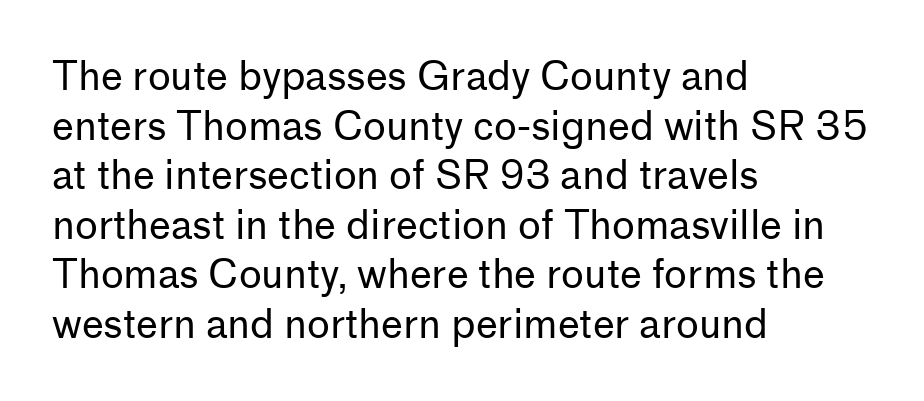
These lines are rendered in a variable-pitch font. Stroke terminals: plain, sans-serif. These lines are set flush left with a ragged right edge. One glance says typical: line gaps are just what's usual. A typesetter would mark this as roman, not italic. Underline: absent.
